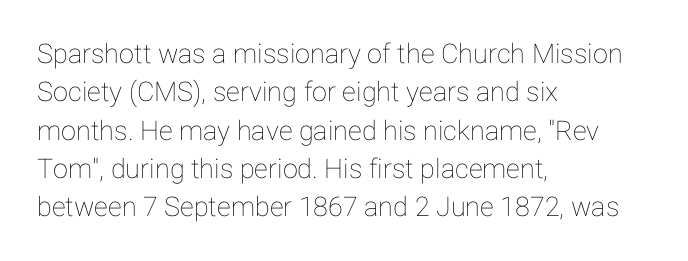
The image shows 27 px text type, upright; set left-aligned, normal line spacing (1.42x), normal letter spacing, not underlined.
